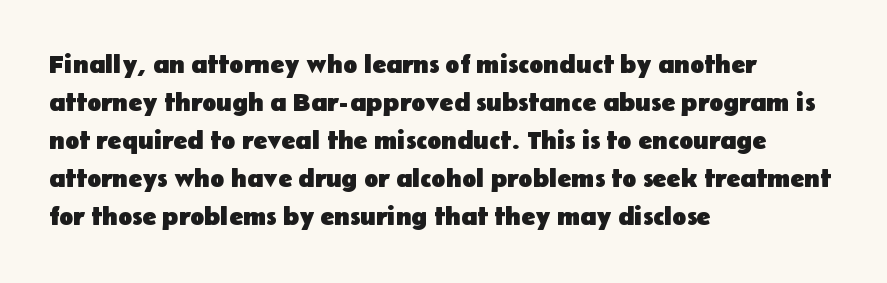
Q: Is the text bold? A: Yes.
Q: Is the text italic (slanted)? A: No, it is upright.
Q: Is the text underlined? A: No.
Q: How is the paragraph aligned? A: Left-aligned.
Q: Is the spacing between letters normal or unusually wide? A: Normal.
Q: Is the spacing between lines tight, normal or loose? A: Normal.
